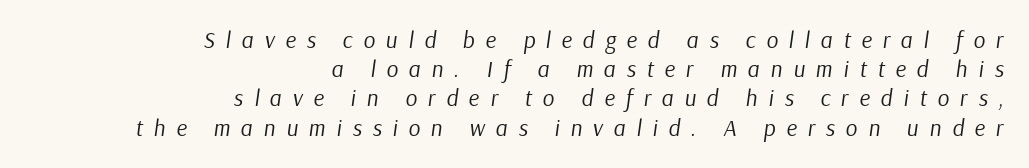
Compared with typical paragraphs, the rows here are spaced about the same. This sample uses expanded letter spacing, leaving extra air between glyphs. Honestly, there is no underline to notice here at all. The rendering anchors every line to the right-hand side.
